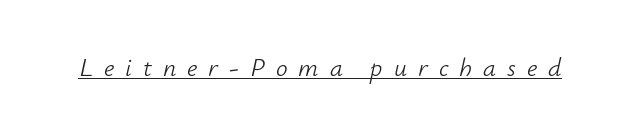
The image shows 26 px text type, italic (leaning right); set unusually wide letter spacing (+0.42 em), underlined.
